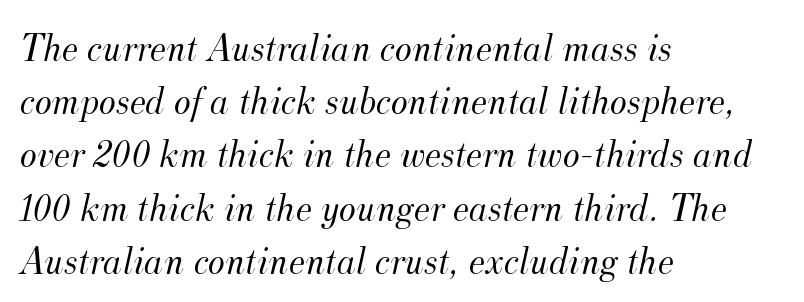
The typography opts for an oblique posture over an upright one. This sample is left-justified, so line endings fall wherever the words run out. Words appear dense and cohesive because spacing is normal. Small tapered or slab feet sit at the stroke ends, so this counts as serif. Check the space under the baseline: it is left empty.
